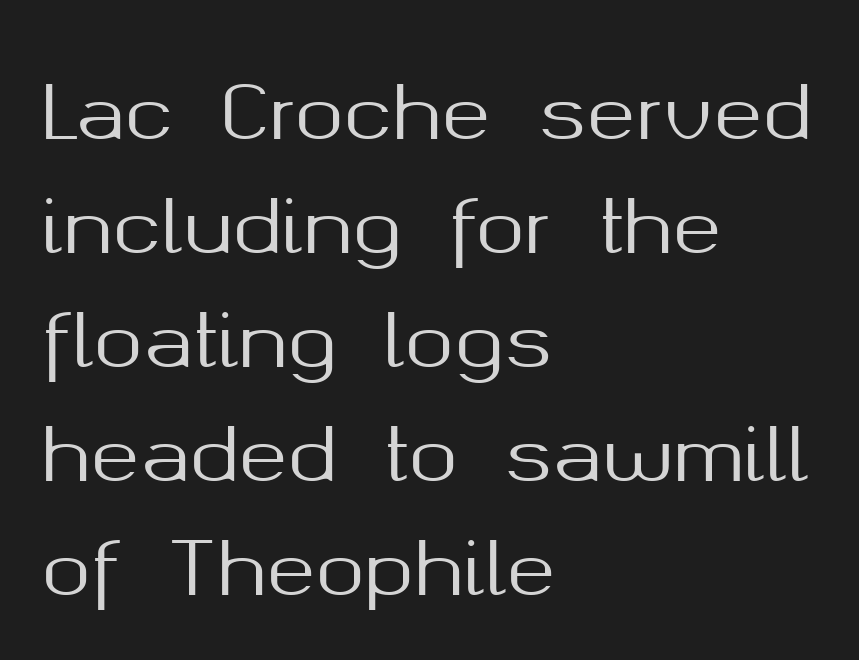
It's the straight-up-and-down kind of type. Students, note that the glyphs here touch the page at normal intervals. A typesetter would call this leading conventional body-copy spacing. A typesetter would call this proportional, since set widths differ per character.
